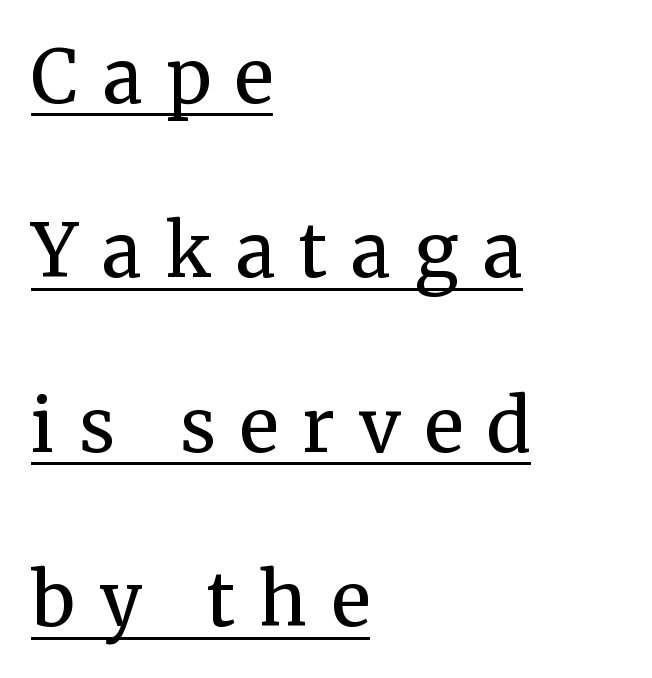
Q: Is the text bold? A: No.
Q: Is the text italic (slanted)? A: No, it is upright.
Q: Is the typeface a serif or a sans-serif typeface? A: Serif.
Q: Is the text underlined? A: Yes.
Q: How is the paragraph aligned? A: Left-aligned.
Q: Is the spacing between letters normal or unusually wide? A: Unusually wide.
Q: Is the spacing between lines tight, normal or loose? A: Loose.
Q: Width (condensed, normal, or wide)? A: Normal.
Q: Stroke contrast? A: Medium.
Q: x-height? A: Medium.
Q: Monospaced? A: No.
